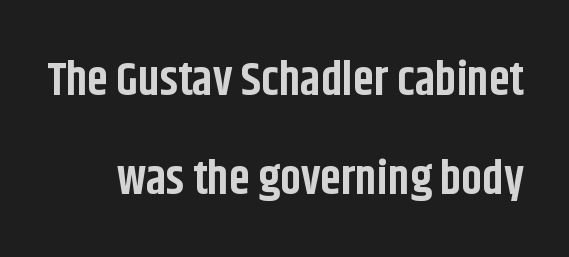
{"serif": "no", "italic": "no", "bold": "yes", "weight": "bold", "width": "condensed", "stroke_contrast": "low", "x_height": "large", "monospaced": "no", "underline": "no", "line_spacing": "loose", "line_spacing_ratio": 2.11, "letter_spacing": "normal", "letter_spacing_em": 0.0, "glyph_px": 47}
